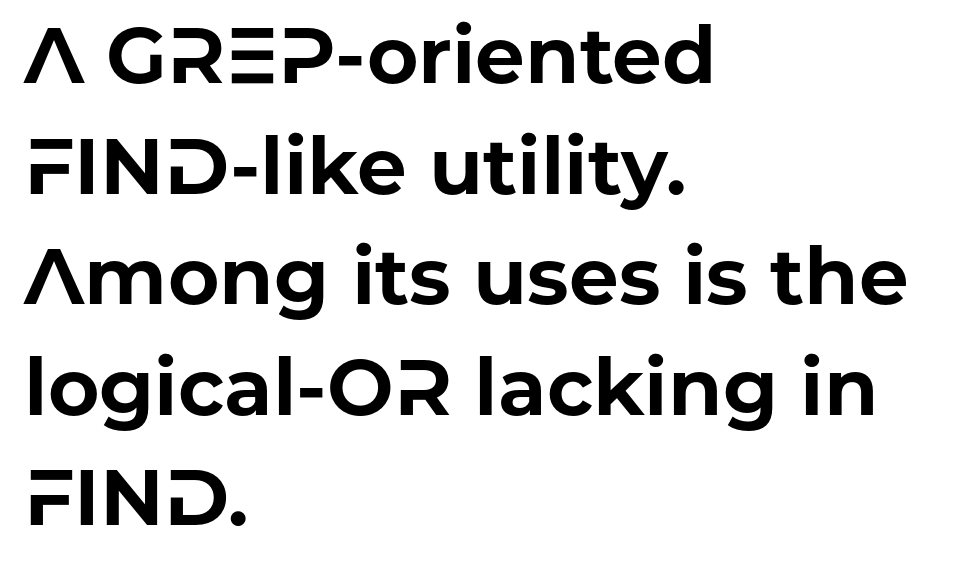
In terms of leading, this rendering sits right in the middle. Vertical strokes here are truly vertical. In terms of letterspacing, this is plain default setting. Which margin do the lines hug? The left one — the right edge is uneven. A sans-serif font was chosen for this passage.
